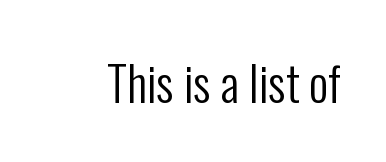
Is there any slant? The stems are plumb. Decoration check: the copy has no underline. Words appear dense and cohesive because spacing is normal. This is sans-serif lettering, the kind often seen on screens and signage. The typeface has the unassuming heft of standard copy or less. Looks like regular typesetting: each glyph gets only the width it needs.
